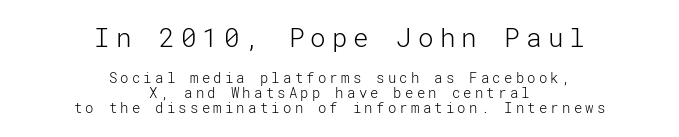
The image shows 26 px text type, upright; set centered, tight line spacing (1.08x), unusually wide letter spacing (+0.23 em), not underlined; the first (top) block is 1.86x larger.
